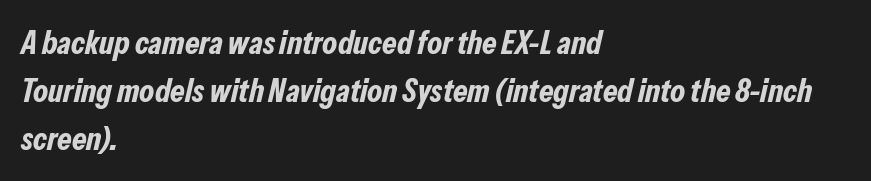
{"italic": "yes", "lean": "right", "slant_degrees": 13, "bold": "yes", "weight": "bold", "width": "condensed", "stroke_contrast": "low", "x_height": "medium", "monospaced": "no", "underline": "no", "align": "left", "line_spacing": "normal", "line_spacing_ratio": 1.46, "letter_spacing": "normal", "letter_spacing_em": 0.0, "glyph_px": 33}
